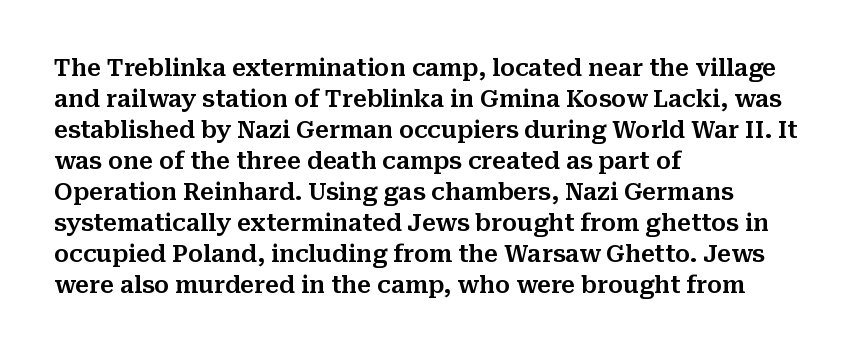
{"italic": "no", "underline": "no", "align": "left", "line_spacing": "normal", "line_spacing_ratio": 1.35, "letter_spacing": "normal", "letter_spacing_em": 0.0, "glyph_px": 23}
